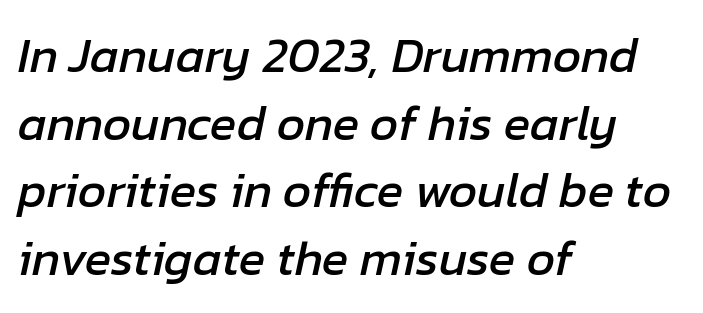
The image shows 49 px text type, italic (leaning right); set left-aligned, normal line spacing (1.38x), normal letter spacing, not underlined; low stroke contrast and a medium x-height.
